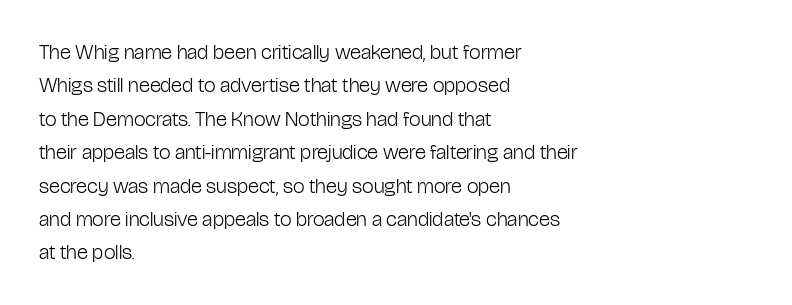
{"italic": "no", "bold": "no", "underline": "no", "align": "left", "line_spacing": "normal", "line_spacing_ratio": 1.59, "letter_spacing": "normal", "letter_spacing_em": 0.0, "glyph_px": 21}
